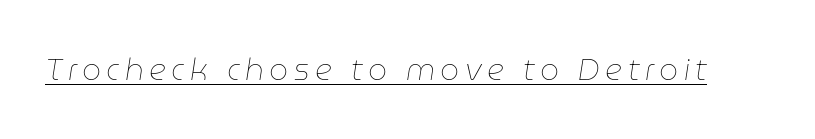
Q: Is the text bold? A: No.
Q: Is the text italic (slanted)? A: Yes, it leans right by about 9 degrees.
Q: Is the text underlined? A: Yes.
Q: Width (condensed, normal, or wide)? A: Normal.
Q: Stroke contrast? A: Low.
Q: x-height? A: Medium.
Q: Monospaced? A: No.
